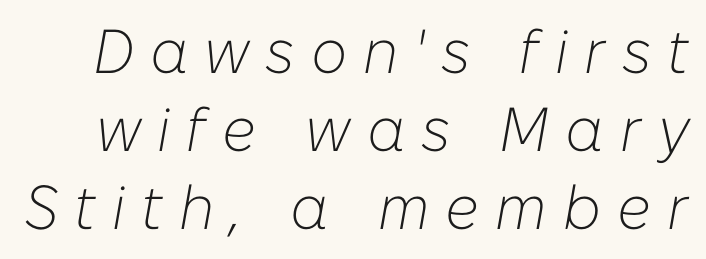
{"italic": "yes", "lean": "right", "slant_degrees": 10, "bold": "no", "weight": "light", "width": "normal", "stroke_contrast": "low", "x_height": "medium", "monospaced": "no", "underline": "no", "line_spacing": "normal", "line_spacing_ratio": 1.26, "letter_spacing": "wide", "letter_spacing_em": 0.26, "glyph_px": 62}
